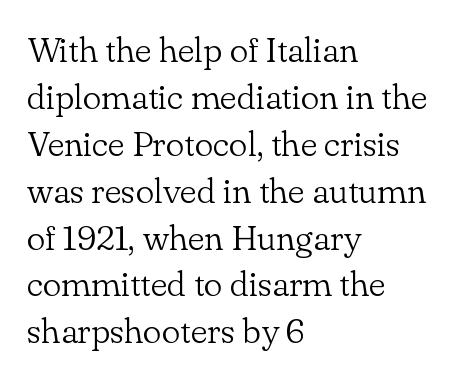
Q: Is the text bold? A: No.
Q: Is the text italic (slanted)? A: No, it is upright.
Q: Is the typeface a serif or a sans-serif typeface? A: Serif.
Q: Is the text underlined? A: No.
Q: How is the paragraph aligned? A: Left-aligned.
Q: Is the spacing between letters normal or unusually wide? A: Normal.
Q: Is the spacing between lines tight, normal or loose? A: Normal.
Q: Width (condensed, normal, or wide)? A: Normal.
Q: Stroke contrast? A: Low.
Q: x-height? A: Small.
Q: Monospaced? A: No.
